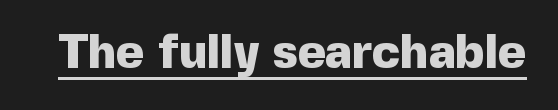
The image shows 48 px heavy sans-serif type, upright; set normal letter spacing, underlined; a medium x-height.
